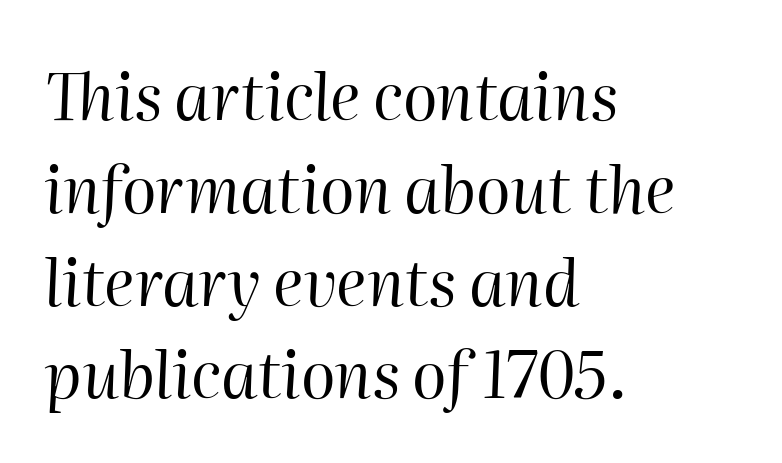
{"italic": "yes", "lean": "right", "slant_degrees": 2, "bold": "no", "weight": "regular", "width": "normal", "stroke_contrast": "high", "x_height": "medium", "monospaced": "no", "underline": "no", "align": "left", "line_spacing": "normal", "line_spacing_ratio": 1.45, "letter_spacing": "normal", "letter_spacing_em": 0.0, "glyph_px": 64}
